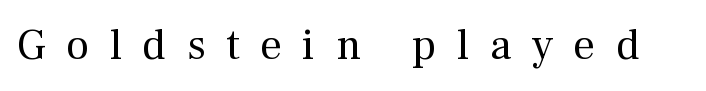
The image shows 43 px regular-weight serif type, upright; set unusually wide letter spacing (+0.48 em), not underlined; medium stroke contrast and a medium x-height.
